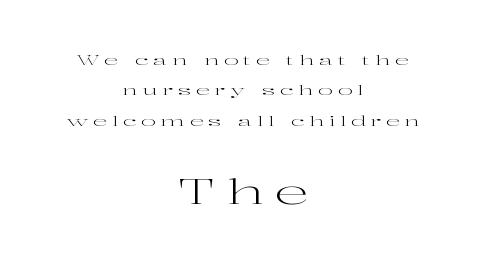
{"serif": "yes", "italic": "no", "bold": "no", "weight": "regular", "width": "wide", "stroke_contrast": "high", "x_height": "medium", "monospaced": "no", "underline": "no", "align": "center", "line_spacing": "loose", "line_spacing_ratio": 2.17, "letter_spacing": "wide", "letter_spacing_em": 0.34, "larger_block": "second", "size_ratio": 2.43, "glyph_px": 34}
